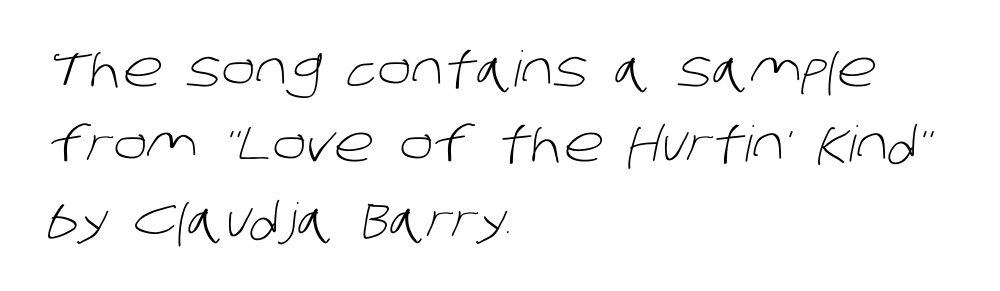
The image shows 49 px light sans-serif type; set left-aligned, normal line spacing (1.54x), normal letter spacing, not underlined; low stroke contrast and a large x-height.
